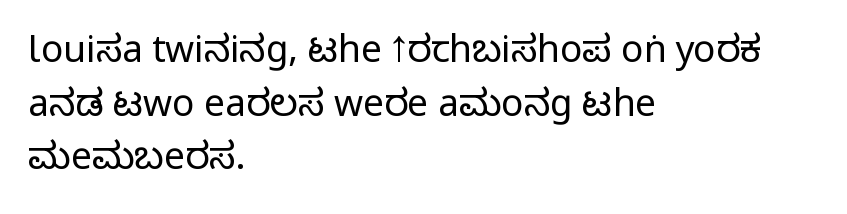
Q: Is the text bold? A: No.
Q: Is the text italic (slanted)? A: No, it is upright.
Q: Is the typeface a serif or a sans-serif typeface? A: Sans-serif.
Q: Is the text underlined? A: No.
Q: How is the paragraph aligned? A: Left-aligned.
Q: Is the spacing between letters normal or unusually wide? A: Normal.
Q: Is the spacing between lines tight, normal or loose? A: Normal.
Q: Width (condensed, normal, or wide)? A: Condensed.
Q: Stroke contrast? A: Low.
Q: x-height? A: Large.
Q: Monospaced? A: No.
